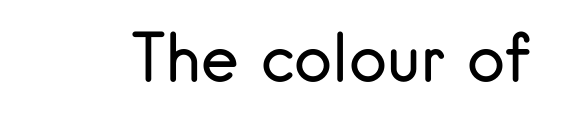
Q: Is the text bold? A: No.
Q: Is the text italic (slanted)? A: No, it is upright.
Q: Is the typeface a serif or a sans-serif typeface? A: Sans-serif.
Q: Is the text underlined? A: No.
Q: Is the spacing between letters normal or unusually wide? A: Normal.
Q: Width (condensed, normal, or wide)? A: Normal.
Q: Stroke contrast? A: Low.
Q: x-height? A: Small.
Q: Monospaced? A: No.
